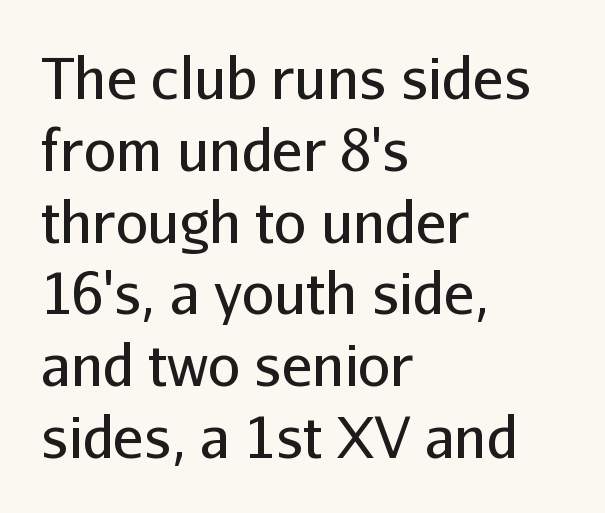
The image shows 57 px regular-weight sans-serif type, upright; set left-aligned, normal line spacing (1.26x), normal letter spacing, not underlined; low stroke contrast and a medium x-height.
